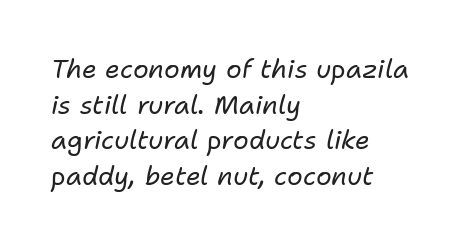
The image shows 26 px text type, italic (leaning right); set left-aligned, normal line spacing (1.37x), normal letter spacing, not underlined.
